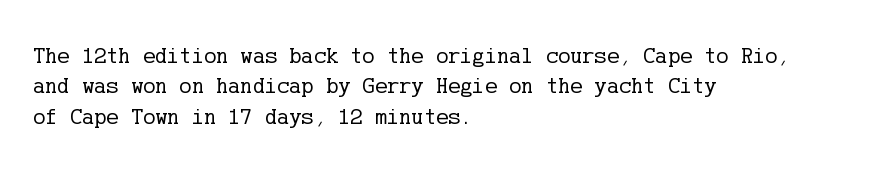
The image shows 23 px text type, upright; set left-aligned, normal line spacing (1.32x), normal letter spacing, not underlined.
